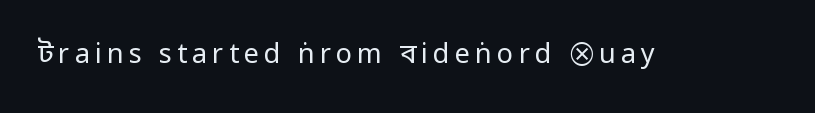
Q: Is the text bold? A: No.
Q: Is the text italic (slanted)? A: No, it is upright.
Q: Is the text underlined? A: No.
